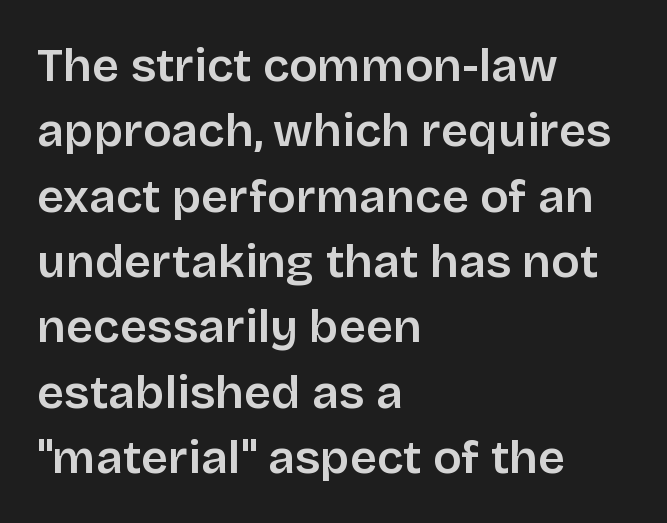
The passage is arranged the way most books set body copy — flush left. The characters look somewhat weighty, a semibold short of true bold. The rendering shows plain stroke endings on the letterforms — a sans-serif design. Short note: letters normally spaced. Vertically, the passage feels balanced, rows spaced as you'd expect.
